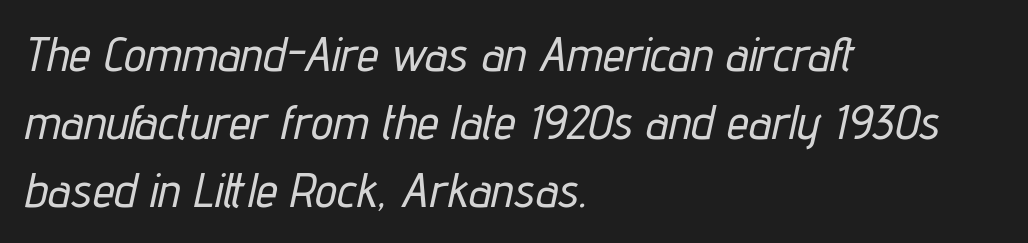
Vertical spacing — default. Between one letter and the next there's only the usual sliver of space. The letters are slanted; this is an italic face. Quick note: underline off. A student would call this left alignment; a typographer would say flush left, rag right. You could not count columns in this text — the font is proportionally spaced.
